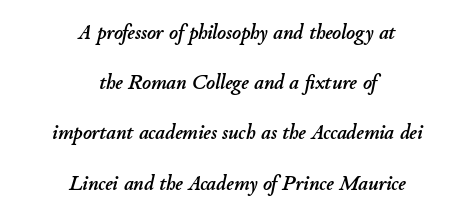
{"italic": "yes", "lean": "right", "slant_degrees": 11, "underline": "no", "align": "center", "line_spacing": "loose", "line_spacing_ratio": 2.39, "letter_spacing": "normal", "letter_spacing_em": 0.0, "glyph_px": 21}
